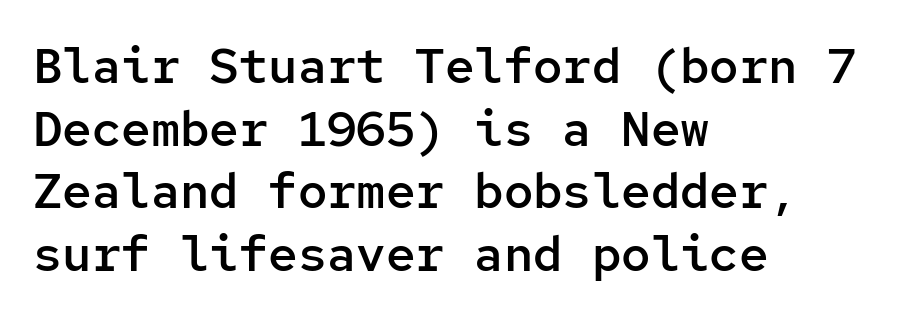
Q: Is the text bold? A: Semi-bold.
Q: Is the text italic (slanted)? A: No, it is upright.
Q: Is the typeface a serif or a sans-serif typeface? A: Sans-serif.
Q: Is the text underlined? A: No.
Q: How is the paragraph aligned? A: Left-aligned.
Q: Is the spacing between letters normal or unusually wide? A: Normal.
Q: Is the spacing between lines tight, normal or loose? A: Normal.
Q: Width (condensed, normal, or wide)? A: Normal.
Q: Stroke contrast? A: Low.
Q: x-height? A: Medium.
Q: Monospaced? A: Yes.
